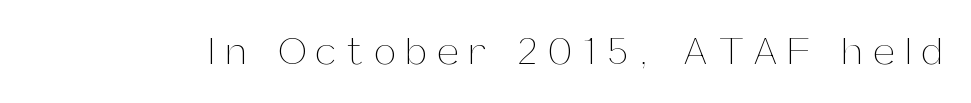
The image shows 38 px thin type, upright; set unusually wide letter spacing (+0.29 em), not underlined; medium stroke contrast and a medium x-height.
